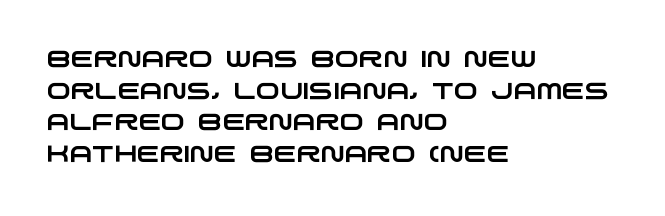
The image shows 23 px text type; set left-aligned, normal line spacing (1.38x), normal letter spacing, not underlined.
